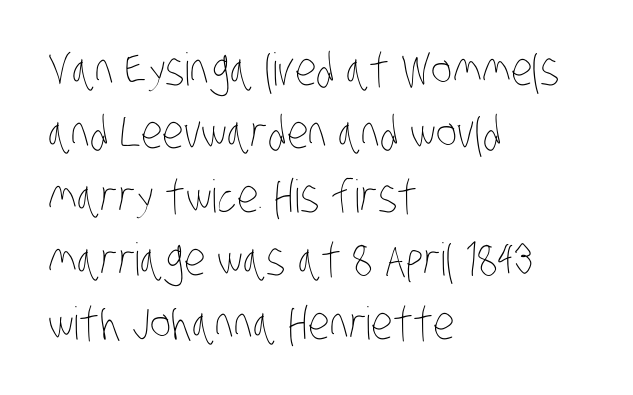
Q: Is the text bold? A: No.
Q: Is the text underlined? A: No.
Q: How is the paragraph aligned? A: Left-aligned.
Q: Is the spacing between letters normal or unusually wide? A: Normal.
Q: Is the spacing between lines tight, normal or loose? A: Normal.
Q: Width (condensed, normal, or wide)? A: Condensed.
Q: Stroke contrast? A: Low.
Q: x-height? A: Large.
Q: Monospaced? A: No.
